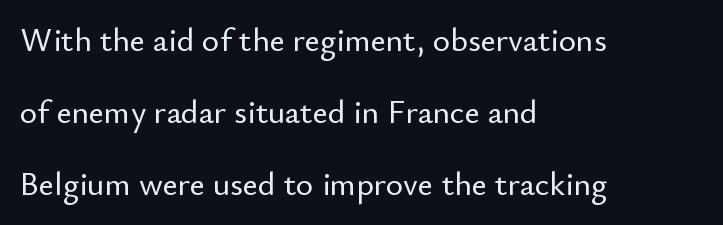
The image shows 33 px sans-serif type, upright; set left-aligned, loose line spacing (2.18x), normal letter spacing, not underlined; low stroke contrast and a small x-height.
